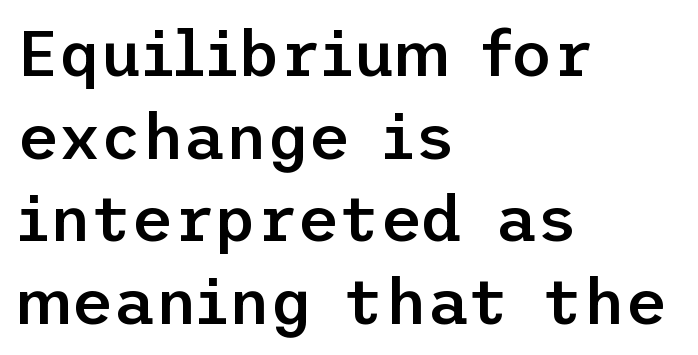
{"serif": "no", "italic": "no", "bold": "semi", "weight": "semibold", "width": "normal", "stroke_contrast": "low", "x_height": "medium", "underline": "no", "align": "left", "line_spacing": "normal", "line_spacing_ratio": 1.29, "letter_spacing": "normal", "letter_spacing_em": 0.0, "glyph_px": 64}
